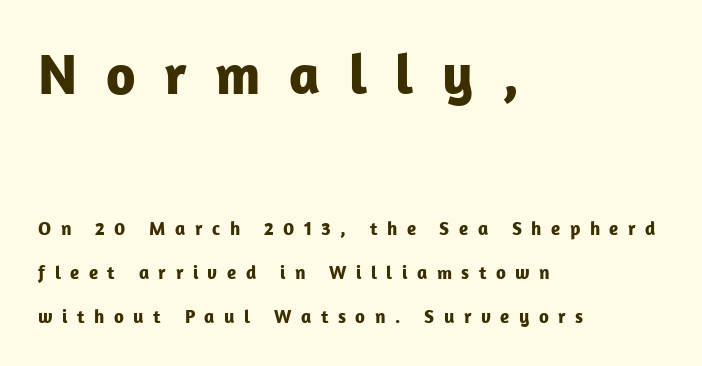
Q: Is the text bold? A: Yes.
Q: Is the text italic (slanted)? A: No, it is upright.
Q: Is the typeface a serif or a sans-serif typeface? A: Sans-serif.
Q: Is the text underlined? A: No.
Q: How is the paragraph aligned? A: Left-aligned.
Q: Is the spacing between letters normal or unusually wide? A: Unusually wide.
Q: Is the spacing between lines tight, normal or loose? A: Loose.
Q: Which block of text is set in a larger size, the first (top) or the second (bottom)? A: The first (top) one.
Q: Width (condensed, normal, or wide)? A: Normal.
Q: Stroke contrast? A: Low.
Q: x-height? A: Medium.
Q: Monospaced? A: No.
